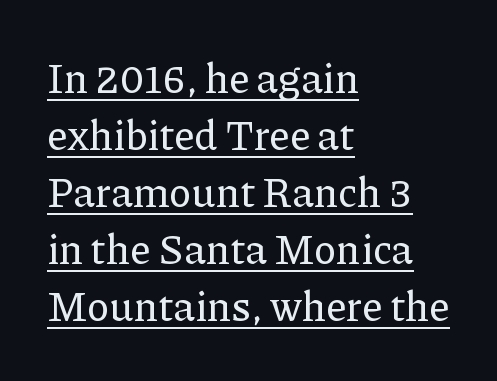
{"serif": "yes", "italic": "no", "width": "normal", "stroke_contrast": "low", "x_height": "medium", "monospaced": "no", "underline": "yes", "align": "left", "line_spacing": "normal", "line_spacing_ratio": 1.39, "letter_spacing": "normal", "letter_spacing_em": 0.0, "glyph_px": 41}
